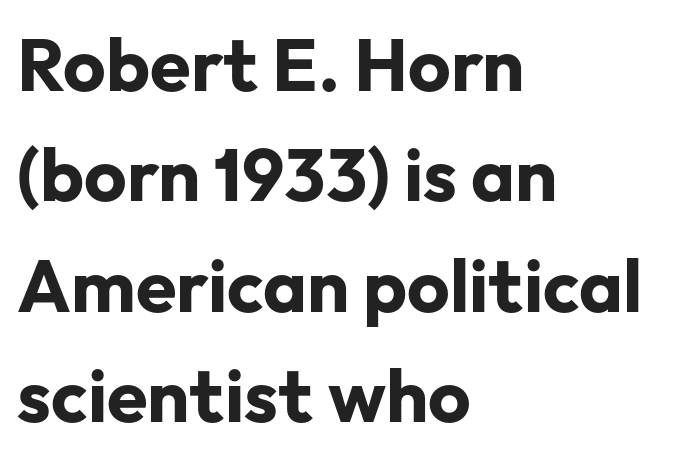
{"serif": "no", "italic": "no", "bold": "yes", "weight": "bold", "width": "normal", "stroke_contrast": "low", "x_height": "medium", "monospaced": "no", "underline": "no", "align": "left", "line_spacing": "normal", "line_spacing_ratio": 1.49, "letter_spacing": "normal", "letter_spacing_em": 0.0, "glyph_px": 74}
